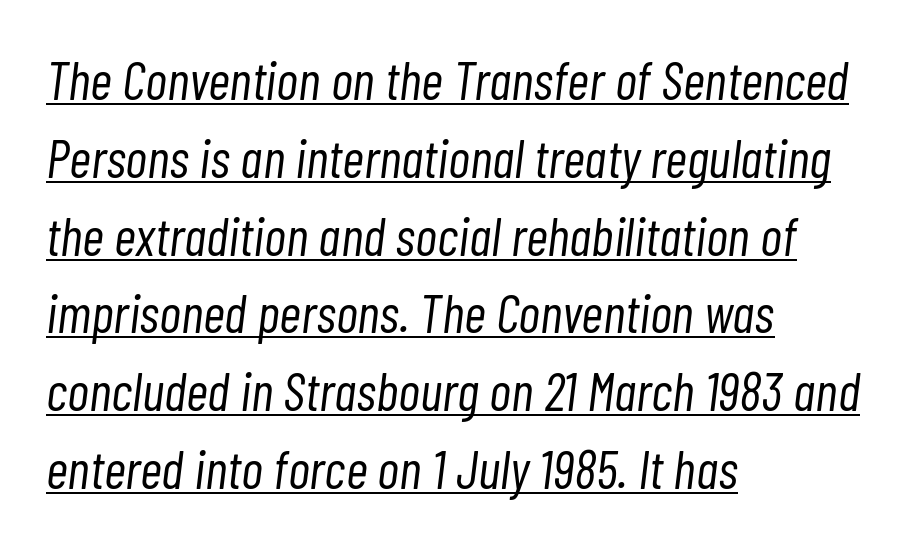
{"italic": "yes", "lean": "right", "slant_degrees": 7, "bold": "no", "weight": "light", "width": "condensed", "stroke_contrast": "low", "x_height": "medium", "monospaced": "no", "underline": "yes", "align": "left", "line_spacing": "normal", "line_spacing_ratio": 1.44, "letter_spacing": "normal", "letter_spacing_em": 0.0, "glyph_px": 54}
